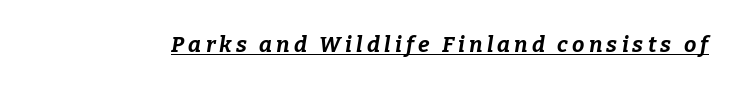
Q: Is the text bold? A: Yes.
Q: Is the text italic (slanted)? A: Yes, it leans right by about 9 degrees.
Q: Is the text underlined? A: Yes.
